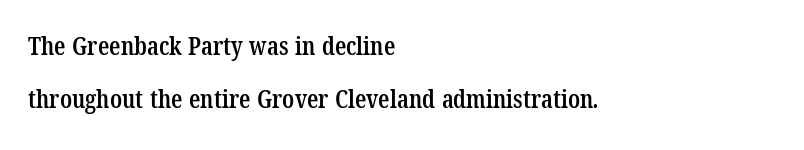
Anything drawn beneath the words? Only blank space. Does the weight exceed regular? Yes, but only to semibold. This sample trades compactness for vertical openness between lines. Typeset ragged right — the left edge is the straight one. Tracking here is standard; glyphs follow each other at the usual distance.
